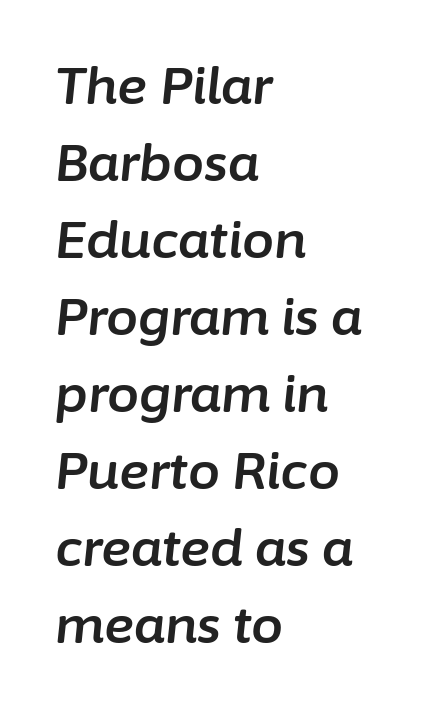
The image shows 51 px text type, italic (leaning right); set left-aligned, normal line spacing (1.51x), normal letter spacing, not underlined; low stroke contrast and a medium x-height.
